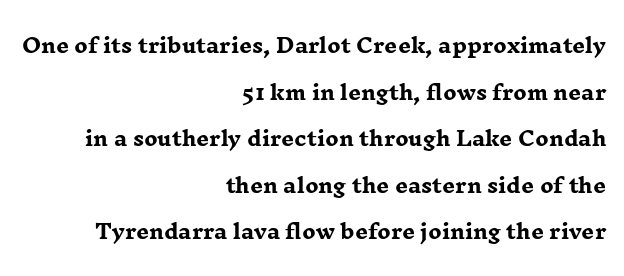
Q: Is the text bold? A: Yes.
Q: Is the text italic (slanted)? A: No, it is upright.
Q: Is the text underlined? A: No.
Q: How is the paragraph aligned? A: Right-aligned.
Q: Is the spacing between letters normal or unusually wide? A: Normal.
Q: Is the spacing between lines tight, normal or loose? A: Loose.
